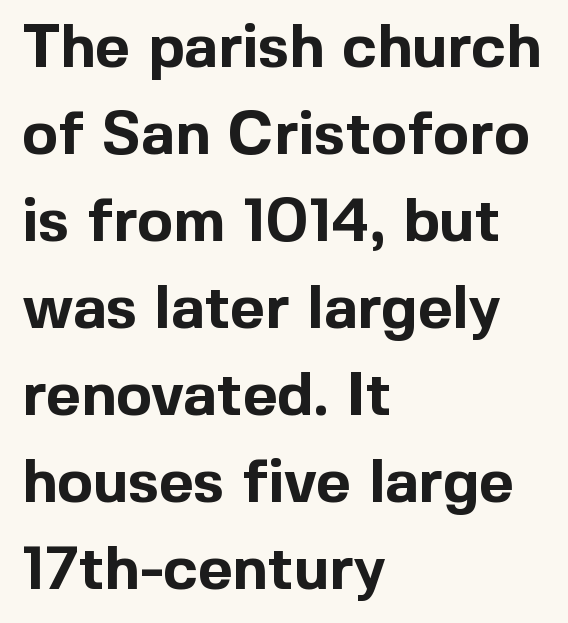
Q: Is the text bold? A: Yes.
Q: Is the text italic (slanted)? A: No, it is upright.
Q: Is the typeface a serif or a sans-serif typeface? A: Sans-serif.
Q: Is the text underlined? A: No.
Q: How is the paragraph aligned? A: Left-aligned.
Q: Is the spacing between letters normal or unusually wide? A: Normal.
Q: Is the spacing between lines tight, normal or loose? A: Normal.
Q: Width (condensed, normal, or wide)? A: Normal.
Q: x-height? A: Medium.
Q: Monospaced? A: No.
